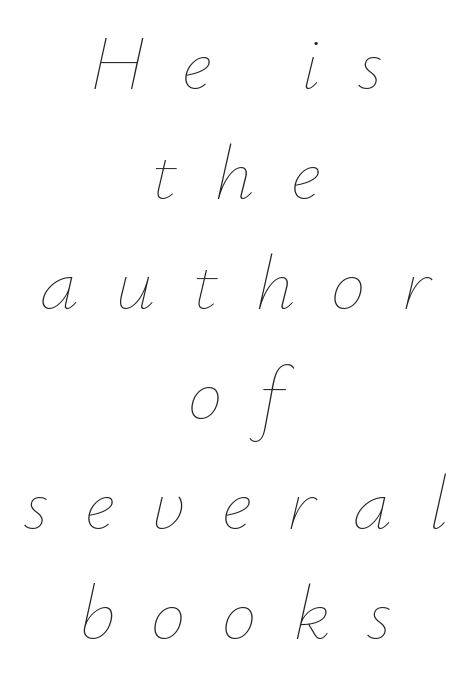
Q: Is the text bold? A: No.
Q: Is the text italic (slanted)? A: Yes, it leans right by about 12 degrees.
Q: Is the text underlined? A: No.
Q: How is the paragraph aligned? A: Centered.
Q: Is the spacing between letters normal or unusually wide? A: Unusually wide.
Q: Is the spacing between lines tight, normal or loose? A: Normal.
Q: Width (condensed, normal, or wide)? A: Normal.
Q: Stroke contrast? A: Low.
Q: x-height? A: Small.
Q: Monospaced? A: No.
